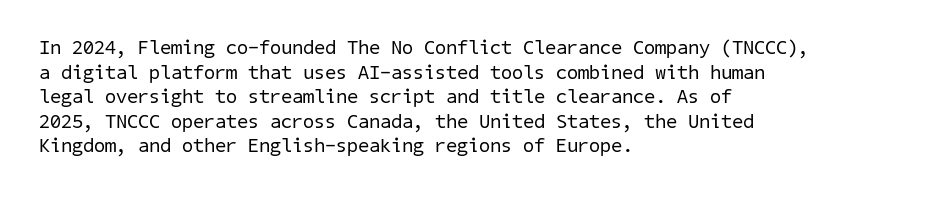
The rendering keeps characters at their native spacing. Visually the block forms a straight wall on the left and a jagged coastline on the right. The space directly below the letters is spotless. Stems and bowls with no extra thickness — not bold.
